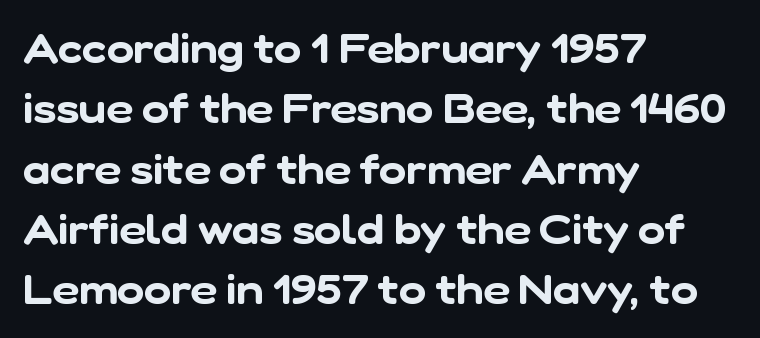
{"serif": "no", "width": "normal", "stroke_contrast": "low", "x_height": "medium", "monospaced": "no", "underline": "no", "align": "left", "line_spacing": "normal", "line_spacing_ratio": 1.47, "letter_spacing": "normal", "letter_spacing_em": 0.0, "glyph_px": 41}
